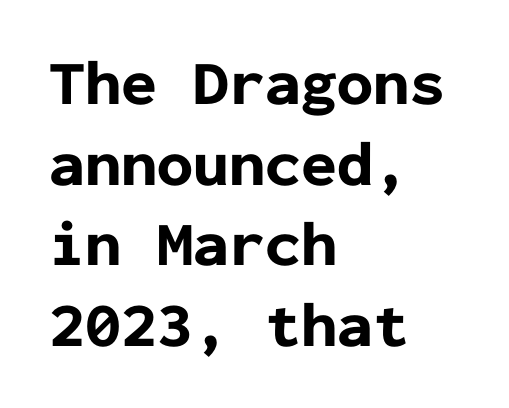
Q: Is the text bold? A: Yes.
Q: Is the text italic (slanted)? A: No, it is upright.
Q: Is the typeface a serif or a sans-serif typeface? A: Sans-serif.
Q: Is the text underlined? A: No.
Q: How is the paragraph aligned? A: Left-aligned.
Q: Is the spacing between letters normal or unusually wide? A: Normal.
Q: Is the spacing between lines tight, normal or loose? A: Normal.
Q: Width (condensed, normal, or wide)? A: Normal.
Q: Stroke contrast? A: Low.
Q: x-height? A: Medium.
Q: Monospaced? A: Yes.
